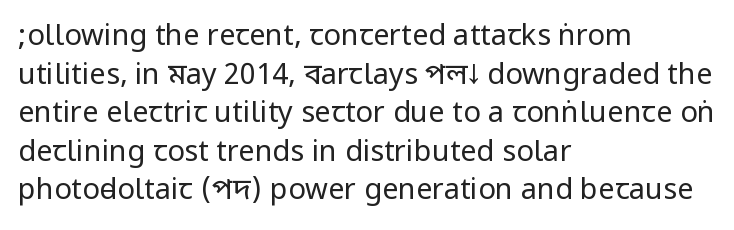
{"serif": "no", "italic": "no", "bold": "no", "weight": "regular", "width": "condensed", "stroke_contrast": "low", "underline": "no", "align": "left", "line_spacing": "normal", "line_spacing_ratio": 1.33, "letter_spacing": "normal", "letter_spacing_em": 0.0, "glyph_px": 29}
